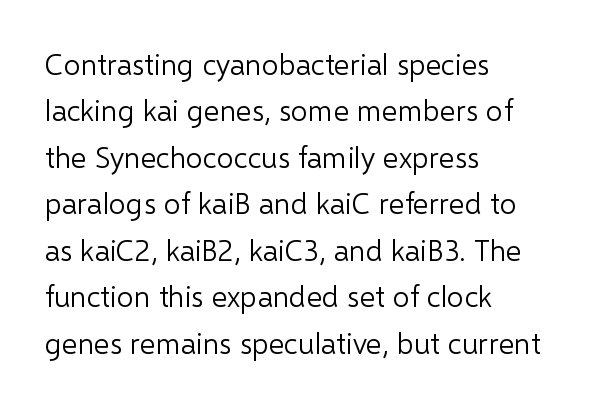
Q: Is the text bold? A: No.
Q: Is the text italic (slanted)? A: No, it is upright.
Q: Is the typeface a serif or a sans-serif typeface? A: Sans-serif.
Q: Is the text underlined? A: No.
Q: How is the paragraph aligned? A: Left-aligned.
Q: Is the spacing between letters normal or unusually wide? A: Normal.
Q: Is the spacing between lines tight, normal or loose? A: Normal.
Q: Width (condensed, normal, or wide)? A: Normal.
Q: Stroke contrast? A: Low.
Q: x-height? A: Medium.
Q: Monospaced? A: No.
